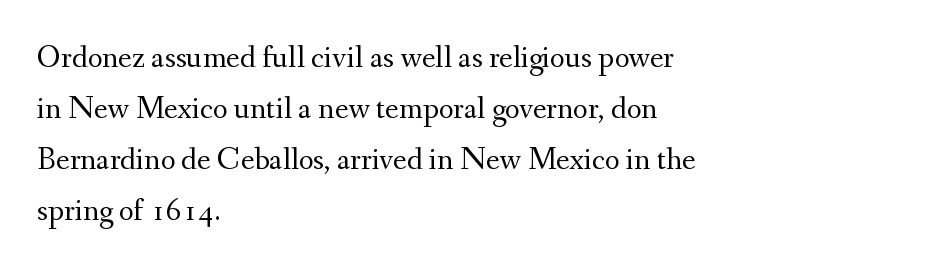
Q: Is the text bold? A: No.
Q: Is the text italic (slanted)? A: No, it is upright.
Q: Is the typeface a serif or a sans-serif typeface? A: Serif.
Q: Is the text underlined? A: No.
Q: How is the paragraph aligned? A: Left-aligned.
Q: Is the spacing between letters normal or unusually wide? A: Normal.
Q: Is the spacing between lines tight, normal or loose? A: Normal.
Q: Width (condensed, normal, or wide)? A: Normal.
Q: Stroke contrast? A: Medium.
Q: x-height? A: Small.
Q: Monospaced? A: No.
